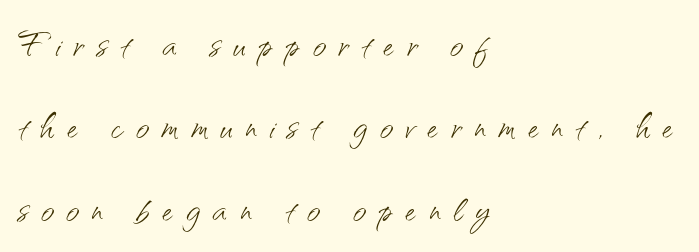
The image shows 46 px light sans-serif type; set left-aligned, line spacing 1.79x, unusually wide letter spacing (+0.28 em), not underlined; medium stroke contrast and a small x-height.
